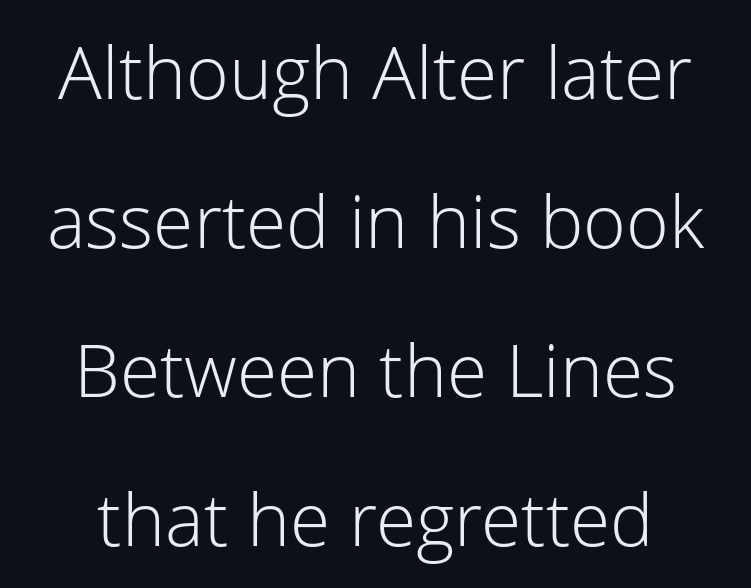
The image shows 73 px light sans-serif type, upright; set centered, loose line spacing (2.04x), normal letter spacing, not underlined; low stroke contrast and a medium x-height.
